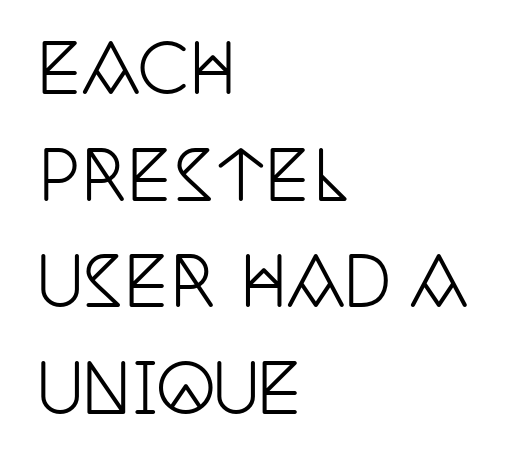
The image shows 67 px condensed serif type, upright; set left-aligned, normal line spacing (1.59x), normal letter spacing, not underlined; low stroke contrast and a large x-height.
